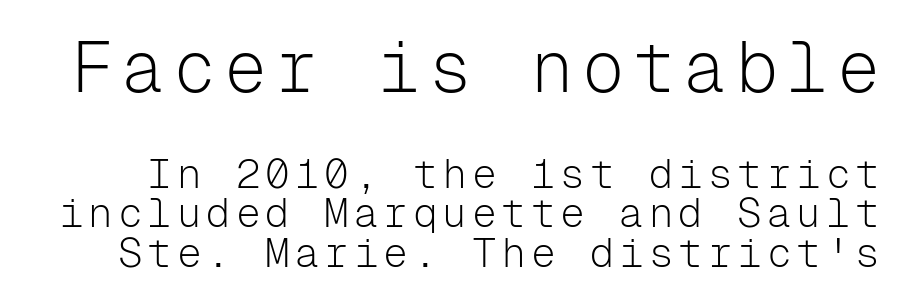
{"serif": "no", "italic": "no", "bold": "no", "weight": "light", "width": "normal", "stroke_contrast": "low", "x_height": "medium", "monospaced": "yes", "underline": "no", "line_spacing": "tight", "line_spacing_ratio": 0.97, "larger_block": "first", "size_ratio": 1.73, "glyph_px": 71}
